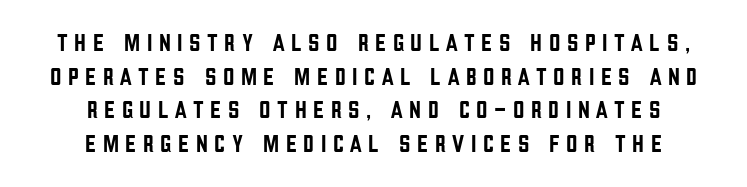
Q: Is the text italic (slanted)? A: No, it is upright.
Q: Is the text underlined? A: No.
Q: How is the paragraph aligned? A: Centered.
Q: Is the spacing between letters normal or unusually wide? A: Unusually wide.
Q: Is the spacing between lines tight, normal or loose? A: Normal.
